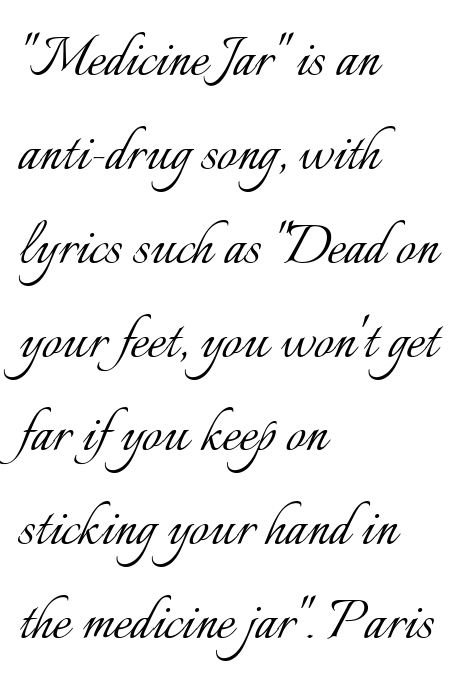
{"bold": "no", "weight": "light", "width": "normal", "stroke_contrast": "low", "x_height": "small", "monospaced": "no", "underline": "no", "align": "left", "line_spacing": "normal", "line_spacing_ratio": 1.36, "letter_spacing": "normal", "letter_spacing_em": 0.0, "glyph_px": 69}
